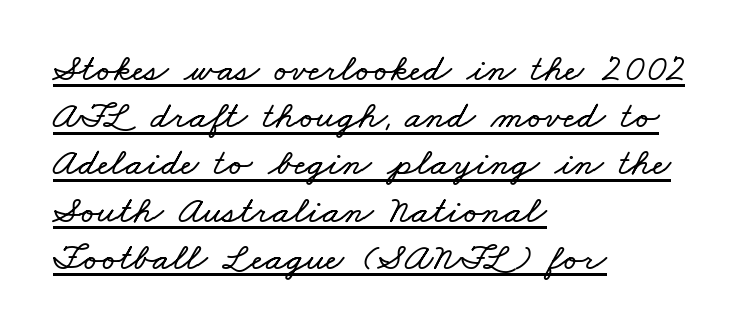
{"width": "wide", "stroke_contrast": "low", "x_height": "small", "monospaced": "no", "underline": "yes", "align": "left", "line_spacing_ratio": 1.21, "letter_spacing": "normal", "letter_spacing_em": 0.0, "glyph_px": 39}
